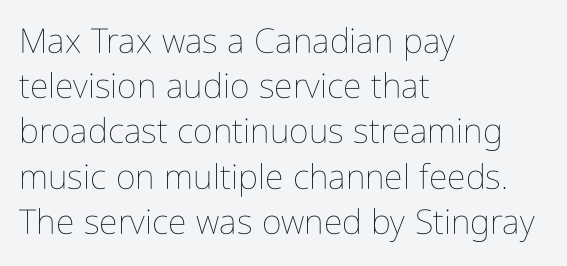
Words float on clear page, feet unadorned. A classic flush-left, rag-right setting is used for this passage. Stems and bowls with no extra thickness — not bold. What's the leading like? Ordinary, nothing unusual.
